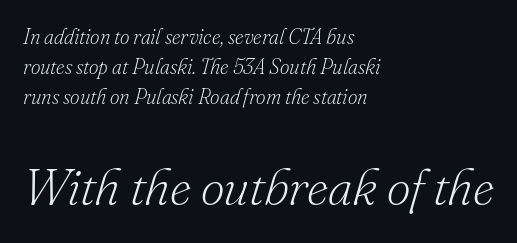
The image shows 52 px light serif type, italic (leaning right); set left-aligned, normal line spacing (1.42x), normal letter spacing, not underlined; the second (bottom) block is 2.48x larger; low stroke contrast and a small x-height.
